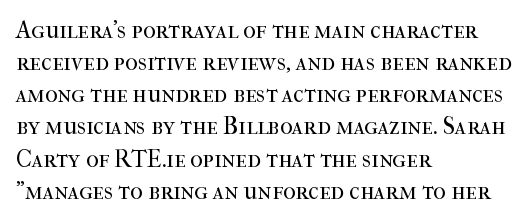
{"italic": "no", "bold": "no", "underline": "no", "align": "left", "line_spacing": "normal", "line_spacing_ratio": 1.34, "letter_spacing": "normal", "letter_spacing_em": 0.0, "glyph_px": 24}
